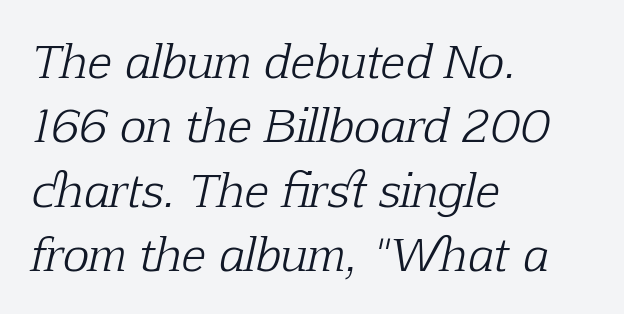
{"serif": "yes", "italic": "yes", "lean": "right", "slant_degrees": 12, "bold": "no", "weight": "light", "width": "normal", "stroke_contrast": "low", "x_height": "medium", "monospaced": "no", "underline": "no", "align": "left", "line_spacing": "normal", "line_spacing_ratio": 1.43, "letter_spacing": "normal", "letter_spacing_em": 0.0, "glyph_px": 45}
